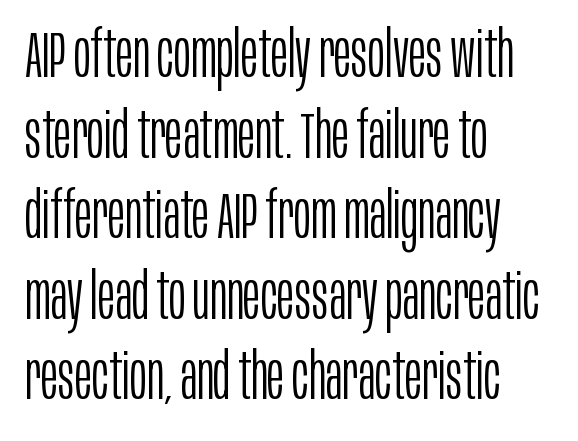
The image shows 65 px light, condensed sans-serif type, upright; set left-aligned, line spacing 1.24x, normal letter spacing, not underlined; low stroke contrast and a large x-height.
